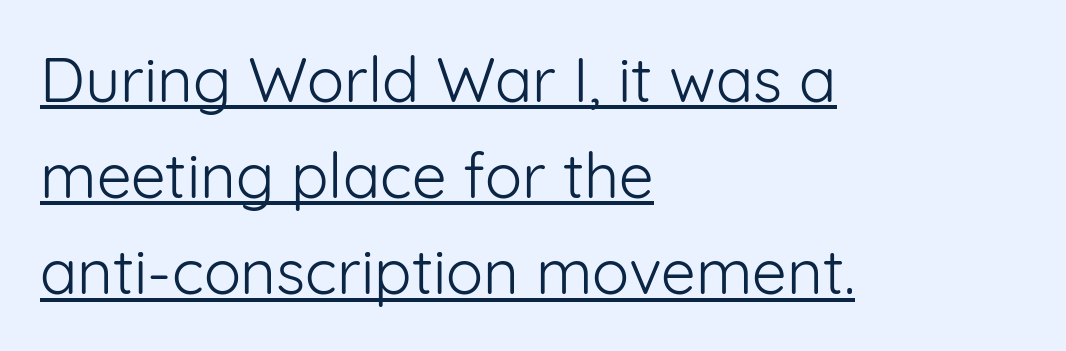
Q: Is the text bold? A: No.
Q: Is the text italic (slanted)? A: No, it is upright.
Q: Is the typeface a serif or a sans-serif typeface? A: Sans-serif.
Q: Is the text underlined? A: Yes.
Q: How is the paragraph aligned? A: Left-aligned.
Q: Is the spacing between letters normal or unusually wide? A: Normal.
Q: Is the spacing between lines tight, normal or loose? A: Normal.
Q: Width (condensed, normal, or wide)? A: Normal.
Q: Stroke contrast? A: Low.
Q: x-height? A: Medium.
Q: Monospaced? A: No.
